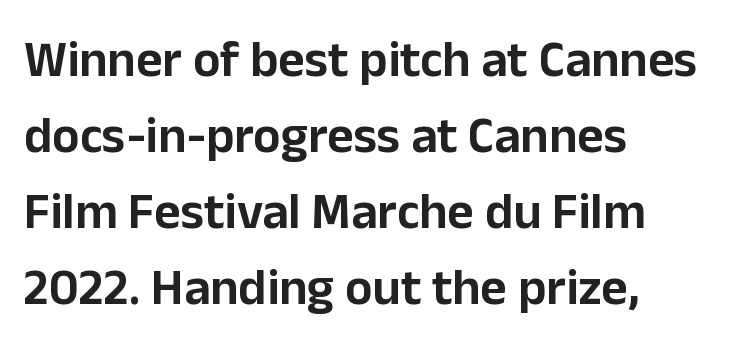
{"serif": "no", "italic": "no", "width": "normal", "stroke_contrast": "low", "x_height": "medium", "monospaced": "no", "underline": "no", "align": "left", "line_spacing": "normal", "line_spacing_ratio": 1.49, "letter_spacing": "normal", "letter_spacing_em": 0.0, "glyph_px": 51}
